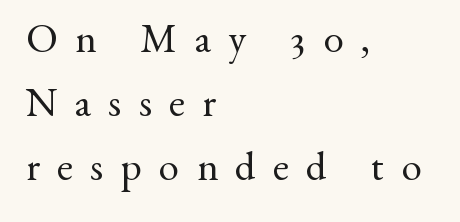
The image shows 41 px regular-weight serif type, upright; set left-aligned, normal line spacing (1.56x), unusually wide letter spacing (+0.42 em), not underlined; medium stroke contrast and a small x-height.
